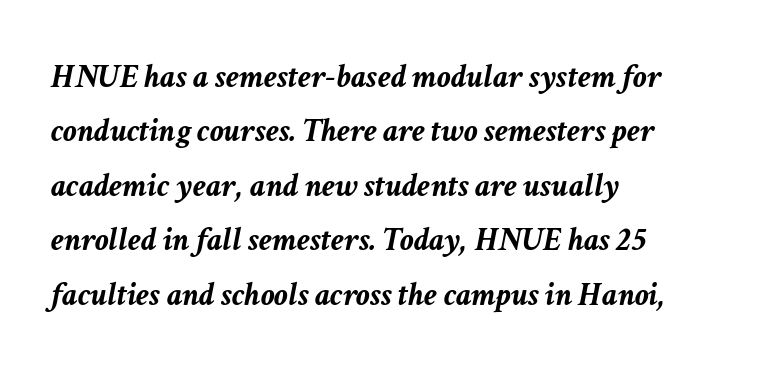
Q: Is the text bold? A: Yes.
Q: Is the text italic (slanted)? A: Yes, it leans right by about 11 degrees.
Q: Is the text underlined? A: No.
Q: How is the paragraph aligned? A: Left-aligned.
Q: Is the spacing between letters normal or unusually wide? A: Normal.
Q: Is the spacing between lines tight, normal or loose? A: Normal.
Q: Width (condensed, normal, or wide)? A: Normal.
Q: Stroke contrast? A: Low.
Q: x-height? A: Medium.
Q: Monospaced? A: No.
